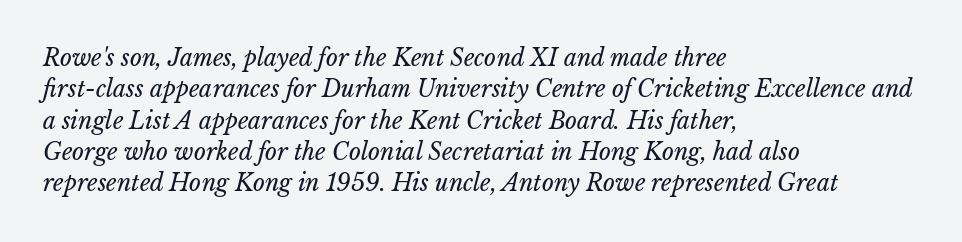
The image shows 23 px text type, italic (leaning right); set left-aligned, normal line spacing (1.36x), normal letter spacing, not underlined.
